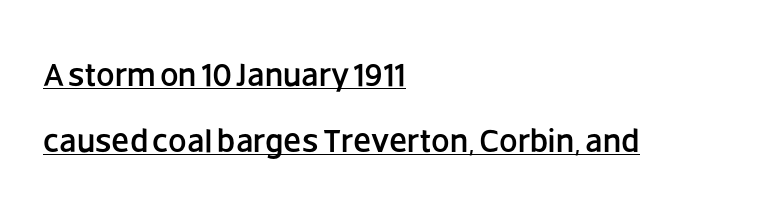
Q: Is the text italic (slanted)? A: No, it is upright.
Q: Is the typeface a serif or a sans-serif typeface? A: Sans-serif.
Q: Is the text underlined? A: Yes.
Q: How is the paragraph aligned? A: Left-aligned.
Q: Is the spacing between letters normal or unusually wide? A: Normal.
Q: Is the spacing between lines tight, normal or loose? A: Loose.
Q: Width (condensed, normal, or wide)? A: Normal.
Q: Stroke contrast? A: Low.
Q: x-height? A: Large.
Q: Monospaced? A: No.
